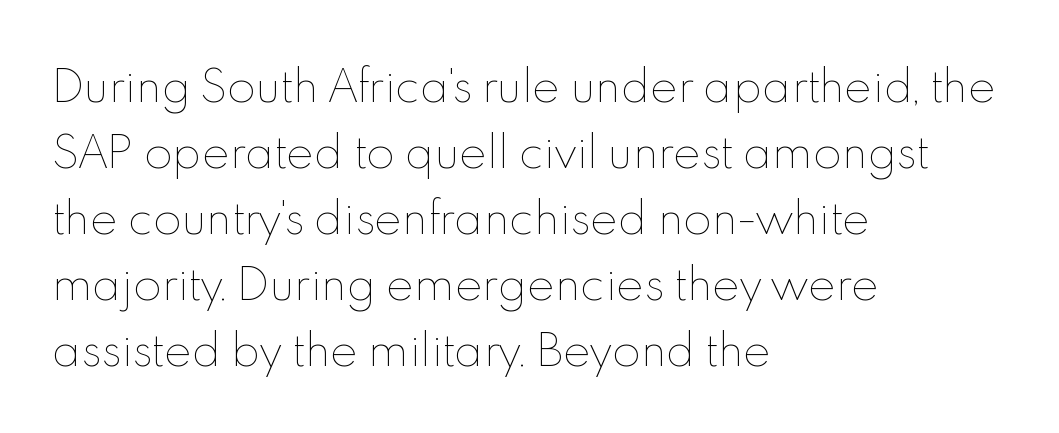
Is this a heavy cut? Hardly; it is regular or lighter. The designer left line spacing at the default. The lettering holds an erect, upright posture throughout. The face used here is rendered with its standard letterfit.
